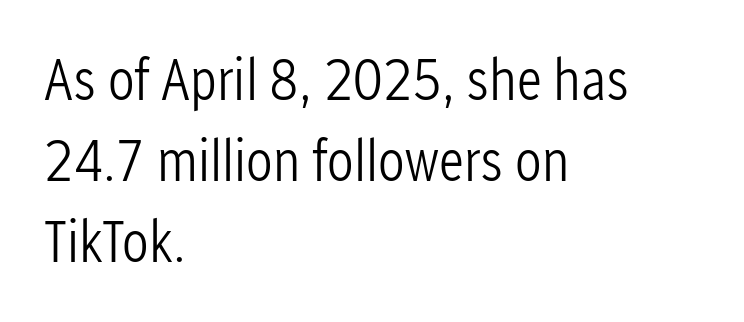
Q: Is the text bold? A: No.
Q: Is the text italic (slanted)? A: No, it is upright.
Q: Is the typeface a serif or a sans-serif typeface? A: Sans-serif.
Q: Is the text underlined? A: No.
Q: How is the paragraph aligned? A: Left-aligned.
Q: Is the spacing between letters normal or unusually wide? A: Normal.
Q: Is the spacing between lines tight, normal or loose? A: Normal.
Q: Width (condensed, normal, or wide)? A: Condensed.
Q: Stroke contrast? A: Low.
Q: x-height? A: Medium.
Q: Monospaced? A: No.
